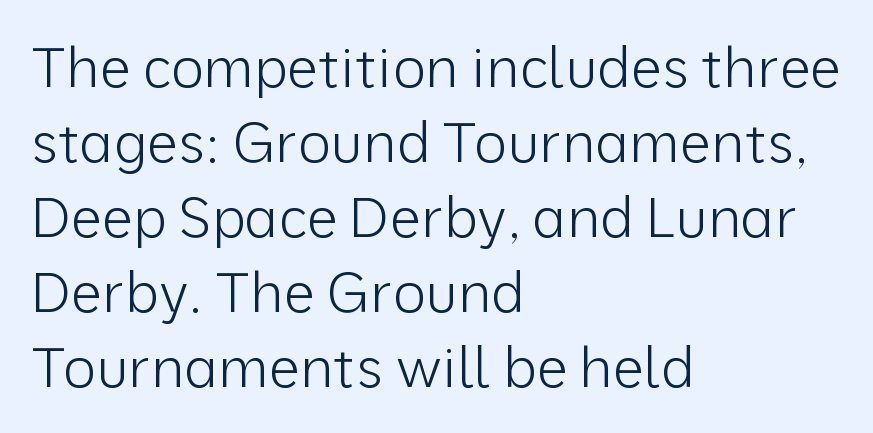
{"serif": "no", "italic": "no", "bold": "no", "weight": "light", "width": "normal", "stroke_contrast": "low", "x_height": "medium", "monospaced": "no", "underline": "no", "align": "left", "line_spacing": "normal", "line_spacing_ratio": 1.34, "letter_spacing": "normal", "letter_spacing_em": 0.0, "glyph_px": 56}
